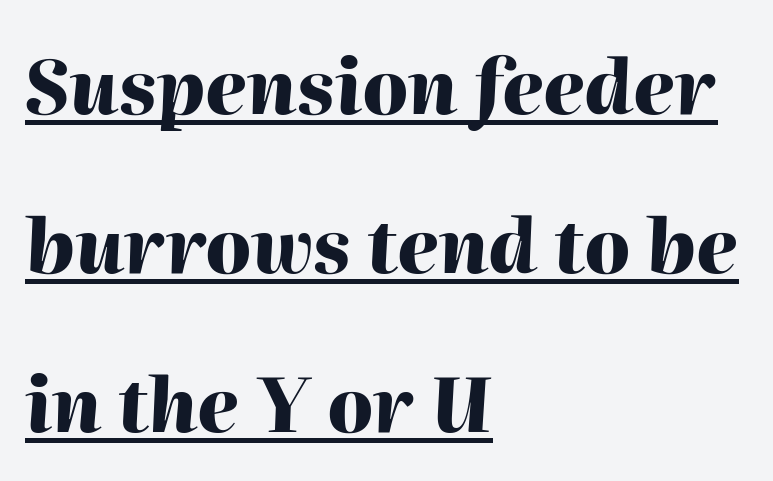
Q: Is the text bold? A: Yes.
Q: Is the text italic (slanted)? A: Yes, it leans right by about 2 degrees.
Q: Is the text underlined? A: Yes.
Q: How is the paragraph aligned? A: Left-aligned.
Q: Is the spacing between letters normal or unusually wide? A: Normal.
Q: Is the spacing between lines tight, normal or loose? A: Loose.
Q: Width (condensed, normal, or wide)? A: Normal.
Q: Stroke contrast? A: High.
Q: x-height? A: Medium.
Q: Monospaced? A: No.
